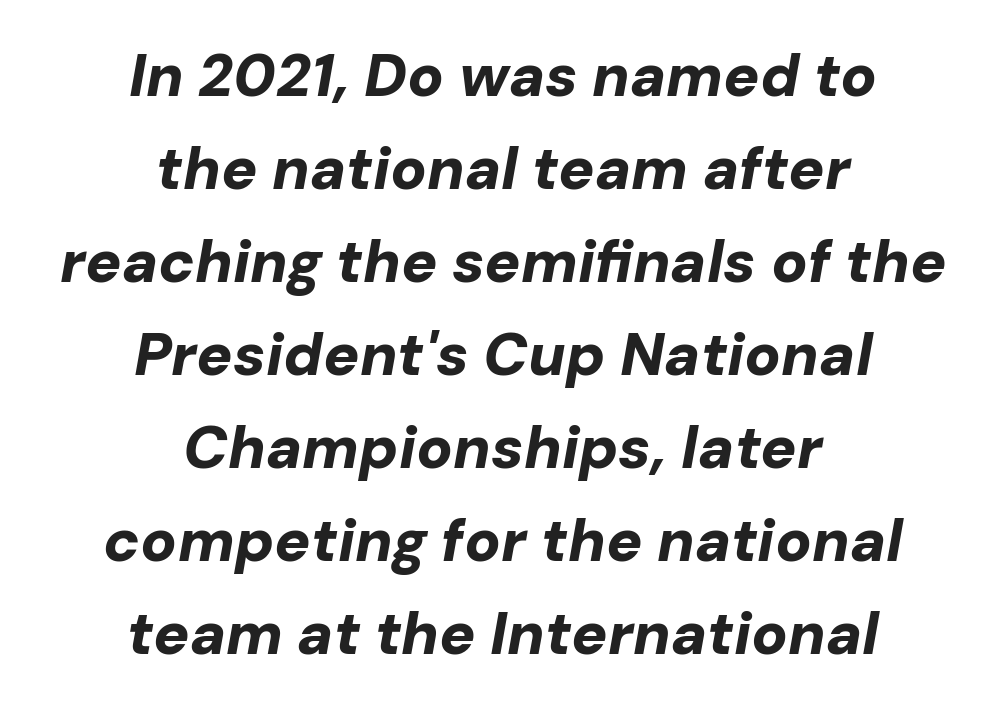
Q: Is the text bold? A: Yes.
Q: Is the text italic (slanted)? A: Yes, it leans right by about 10 degrees.
Q: Is the text underlined? A: No.
Q: How is the paragraph aligned? A: Centered.
Q: Is the spacing between letters normal or unusually wide? A: Normal.
Q: Is the spacing between lines tight, normal or loose? A: Normal.
Q: Width (condensed, normal, or wide)? A: Normal.
Q: Stroke contrast? A: Low.
Q: x-height? A: Medium.
Q: Monospaced? A: No.
